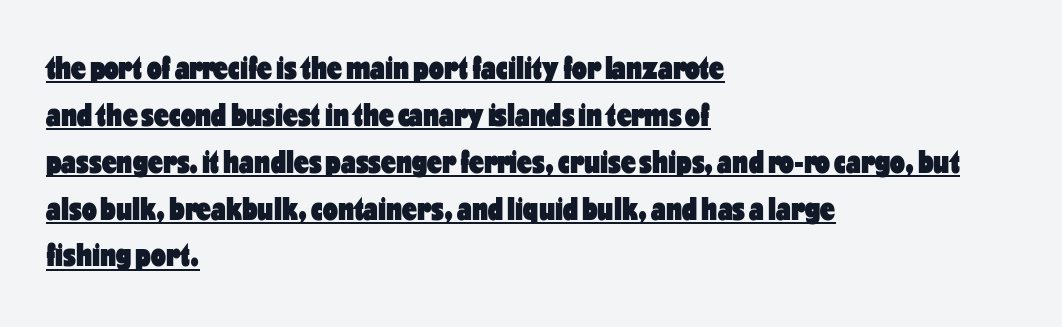
{"serif": "no", "italic": "no", "bold": "yes", "weight": "heavy", "width": "condensed", "stroke_contrast": "low", "x_height": "medium", "monospaced": "no", "underline": "yes", "align": "left", "line_spacing": "normal", "line_spacing_ratio": 1.42, "letter_spacing": "normal", "letter_spacing_em": 0.0, "glyph_px": 33}
